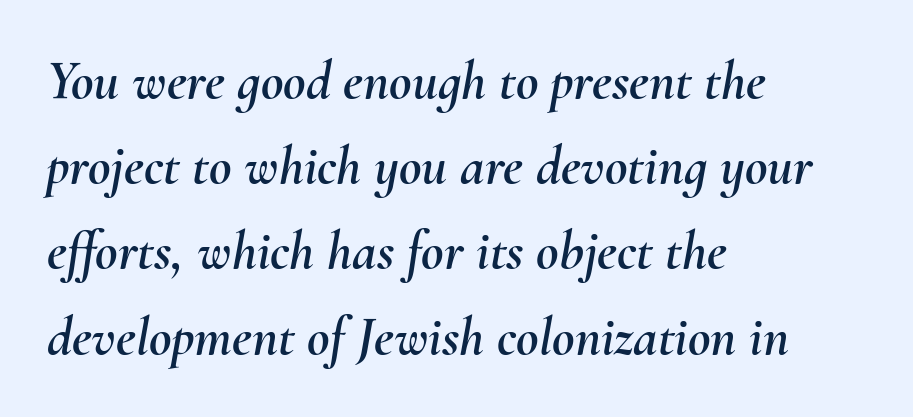
Q: Is the text italic (slanted)? A: Yes, it leans right by about 10 degrees.
Q: Is the text underlined? A: No.
Q: How is the paragraph aligned? A: Left-aligned.
Q: Is the spacing between letters normal or unusually wide? A: Normal.
Q: Is the spacing between lines tight, normal or loose? A: Normal.
Q: Width (condensed, normal, or wide)? A: Normal.
Q: Stroke contrast? A: Medium.
Q: x-height? A: Small.
Q: Monospaced? A: No.
